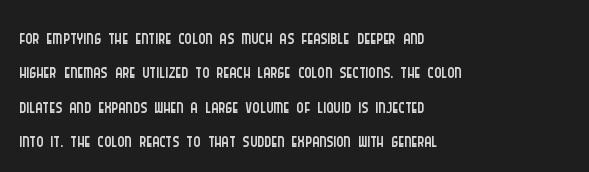
Q: Is the text bold? A: No.
Q: Is the text italic (slanted)? A: No, it is upright.
Q: Is the text underlined? A: No.
Q: How is the paragraph aligned? A: Left-aligned.
Q: Is the spacing between letters normal or unusually wide? A: Normal.
Q: Is the spacing between lines tight, normal or loose? A: Normal.
